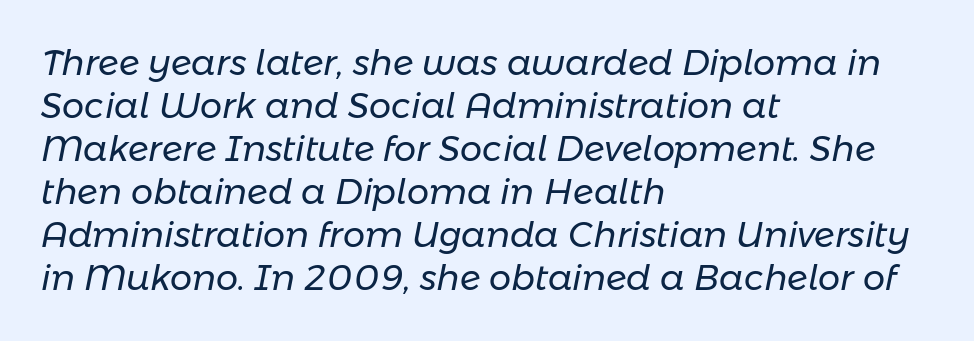
Q: Is the text bold? A: No.
Q: Is the text italic (slanted)? A: Yes, it leans right by about 11 degrees.
Q: Is the text underlined? A: No.
Q: How is the paragraph aligned? A: Left-aligned.
Q: Is the spacing between letters normal or unusually wide? A: Normal.
Q: Width (condensed, normal, or wide)? A: Normal.
Q: Stroke contrast? A: Low.
Q: x-height? A: Medium.
Q: Monospaced? A: No.
